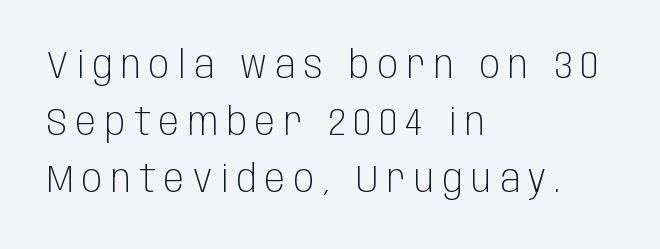
Q: Is the text bold? A: No.
Q: Is the text italic (slanted)? A: No, it is upright.
Q: Is the typeface a serif or a sans-serif typeface? A: Sans-serif.
Q: Is the text underlined? A: No.
Q: How is the paragraph aligned? A: Left-aligned.
Q: Is the spacing between letters normal or unusually wide? A: Unusually wide.
Q: Is the spacing between lines tight, normal or loose? A: Normal.
Q: Width (condensed, normal, or wide)? A: Condensed.
Q: Stroke contrast? A: Low.
Q: x-height? A: Large.
Q: Monospaced? A: No.
